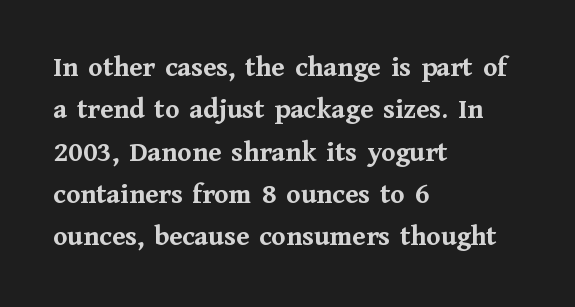
Q: Is the text bold? A: Yes.
Q: Is the text italic (slanted)? A: No, it is upright.
Q: Is the typeface a serif or a sans-serif typeface? A: Serif.
Q: Is the text underlined? A: No.
Q: How is the paragraph aligned? A: Left-aligned.
Q: Is the spacing between letters normal or unusually wide? A: Normal.
Q: Is the spacing between lines tight, normal or loose? A: Normal.
Q: Width (condensed, normal, or wide)? A: Normal.
Q: Stroke contrast? A: Medium.
Q: x-height? A: Medium.
Q: Monospaced? A: No.
